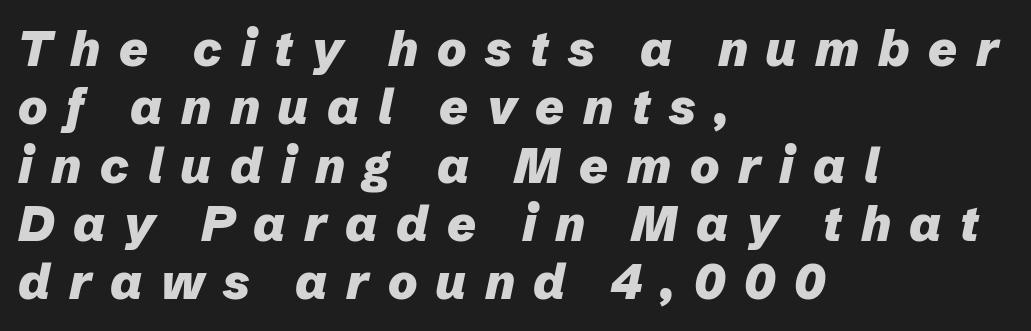
Would a proofreader flag this as italicized? Yes. Pretty heavy lettering here — definitely bold. The words here are not underlined. The lines in this sample share a left origin and differ only in where they stop.
